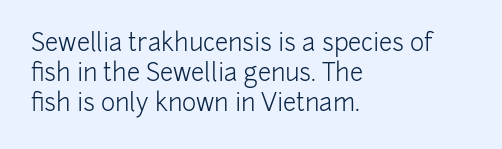
Q: Is the text bold? A: No.
Q: Is the text italic (slanted)? A: No, it is upright.
Q: Is the text underlined? A: No.
Q: How is the paragraph aligned? A: Left-aligned.
Q: Is the spacing between letters normal or unusually wide? A: Normal.
